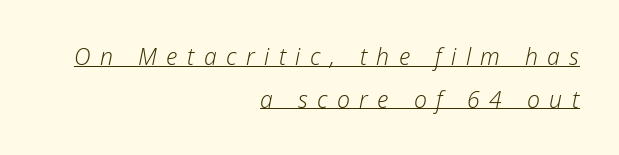
{"italic": "yes", "lean": "right", "slant_degrees": 12, "bold": "no", "underline": "yes", "align": "right", "line_spacing_ratio": 1.85, "letter_spacing": "wide", "letter_spacing_em": 0.41, "glyph_px": 23}
